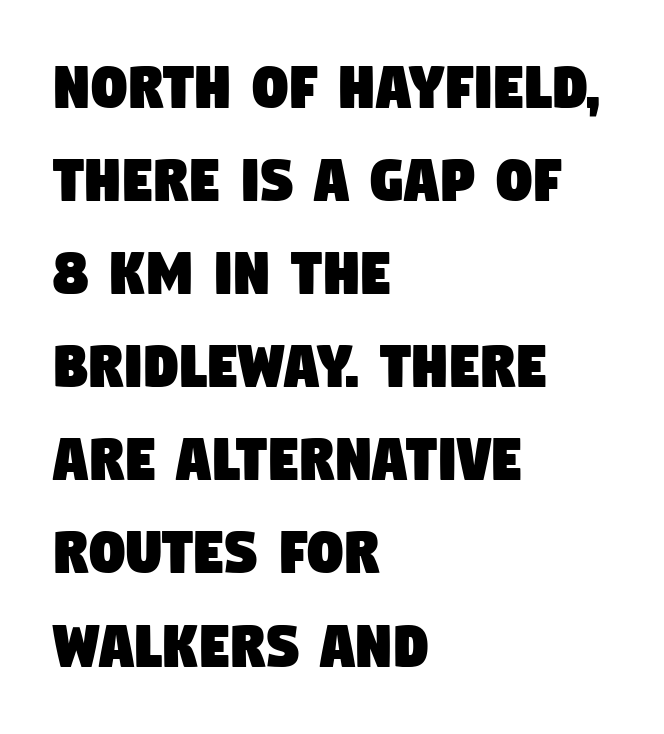
{"serif": "no", "width": "condensed", "stroke_contrast": "low", "x_height": "large", "monospaced": "no", "underline": "no", "align": "left", "line_spacing": "normal", "line_spacing_ratio": 1.33, "letter_spacing": "normal", "letter_spacing_em": 0.0, "glyph_px": 70}
